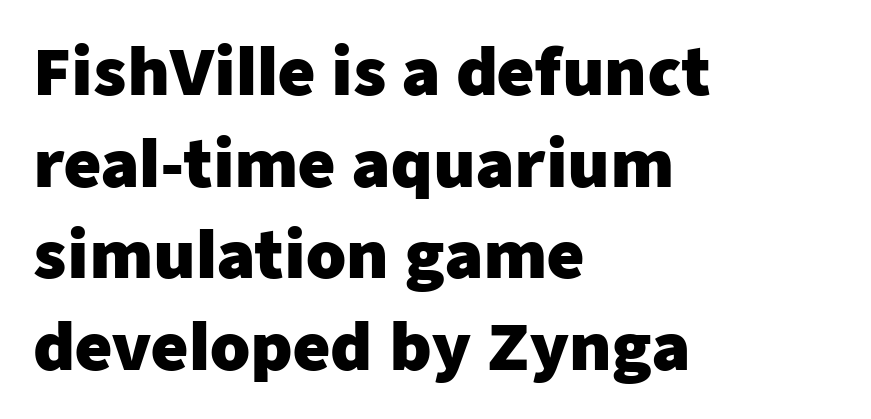
Q: Is the text bold? A: Yes.
Q: Is the text italic (slanted)? A: No, it is upright.
Q: Is the typeface a serif or a sans-serif typeface? A: Sans-serif.
Q: Is the text underlined? A: No.
Q: How is the paragraph aligned? A: Left-aligned.
Q: Is the spacing between letters normal or unusually wide? A: Normal.
Q: Is the spacing between lines tight, normal or loose? A: Normal.
Q: Width (condensed, normal, or wide)? A: Normal.
Q: Stroke contrast? A: Low.
Q: x-height? A: Medium.
Q: Monospaced? A: No.
